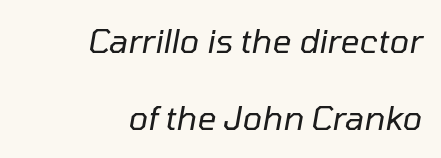
The rendering uses natural spacing where letterforms have individual widths. The glyphs are unaccompanied by any horizontal stroke below them. This sample is right-justified, so line beginnings fall wherever the words allow. A great deal of white space separates one row of letters from the next. The passage shown leans; its letterforms are oblique. These lines keep a tight, regular rhythm from letter to letter.
